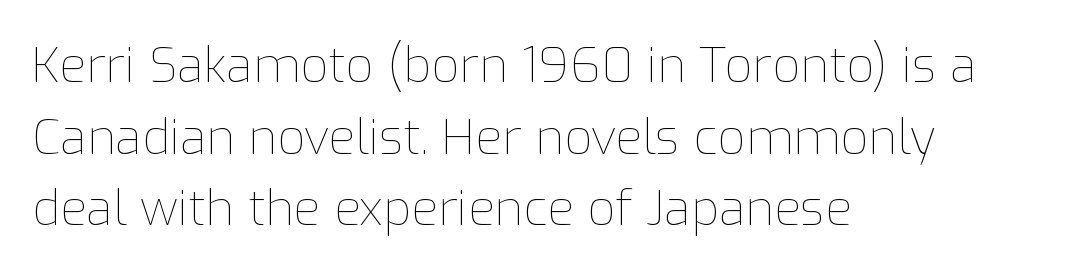
The image shows 49 px thin type, upright; set left-aligned, normal line spacing (1.46x), normal letter spacing, not underlined; low stroke contrast and a medium x-height.
